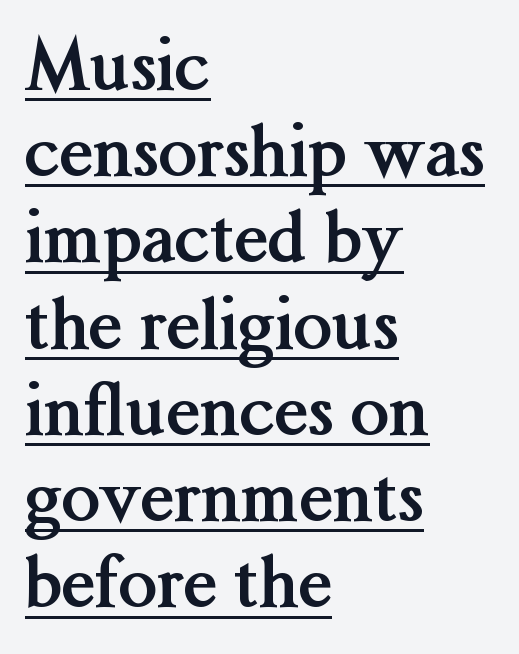
{"serif": "yes", "italic": "no", "bold": "yes", "weight": "semibold", "width": "normal", "stroke_contrast": "medium", "x_height": "medium", "monospaced": "no", "underline": "yes", "align": "left", "line_spacing": "normal", "line_spacing_ratio": 1.25, "letter_spacing": "normal", "letter_spacing_em": 0.0, "glyph_px": 69}
